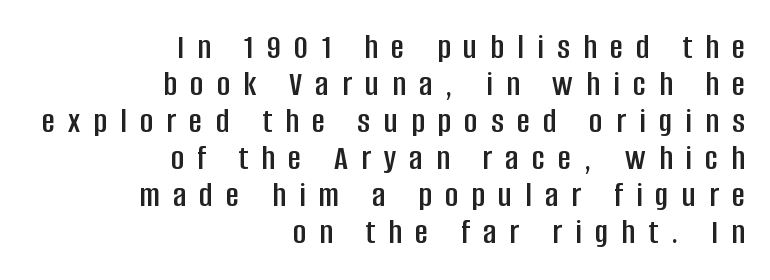
{"serif": "no", "italic": "no", "width": "condensed", "stroke_contrast": "low", "x_height": "large", "monospaced": "no", "underline": "no", "align": "right", "line_spacing": "tight", "line_spacing_ratio": 1.03, "letter_spacing": "wide", "letter_spacing_em": 0.37, "glyph_px": 36}
